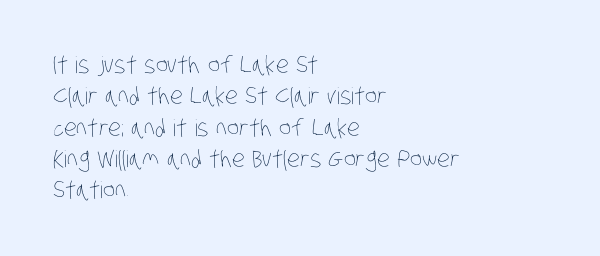
Q: Is the text bold? A: No.
Q: Is the text underlined? A: No.
Q: How is the paragraph aligned? A: Left-aligned.
Q: Is the spacing between letters normal or unusually wide? A: Normal.
Q: Is the spacing between lines tight, normal or loose? A: Normal.
